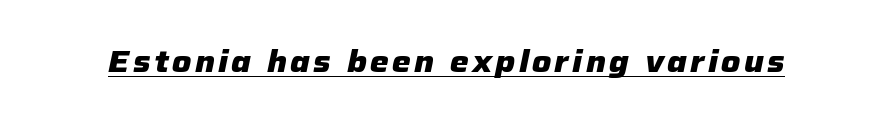
The image shows 30 px heavy type, italic (leaning right); set underlined; low stroke contrast and a medium x-height.
